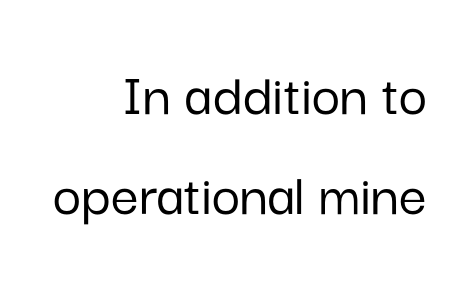
The image shows 62 px sans-serif type, upright; set right-aligned, normal line spacing (1.62x), normal letter spacing, not underlined; low stroke contrast and a medium x-height.
